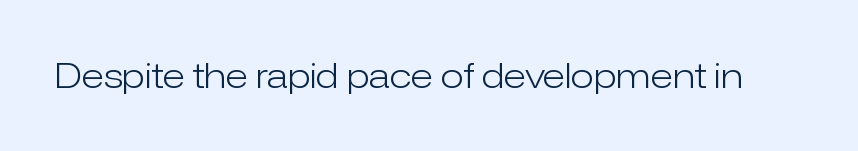
The image shows 34 px light sans-serif type, upright; set normal letter spacing, not underlined; low stroke contrast and a medium x-height.
